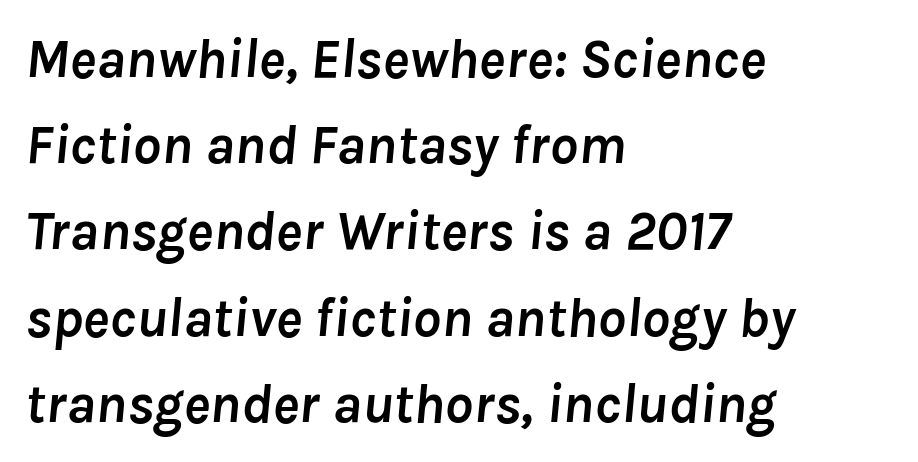
{"italic": "yes", "lean": "right", "slant_degrees": 8, "bold": "yes", "weight": "semibold", "width": "normal", "stroke_contrast": "low", "x_height": "medium", "monospaced": "no", "underline": "no", "align": "left", "line_spacing": "normal", "line_spacing_ratio": 1.54, "letter_spacing": "normal", "letter_spacing_em": 0.0, "glyph_px": 56}
